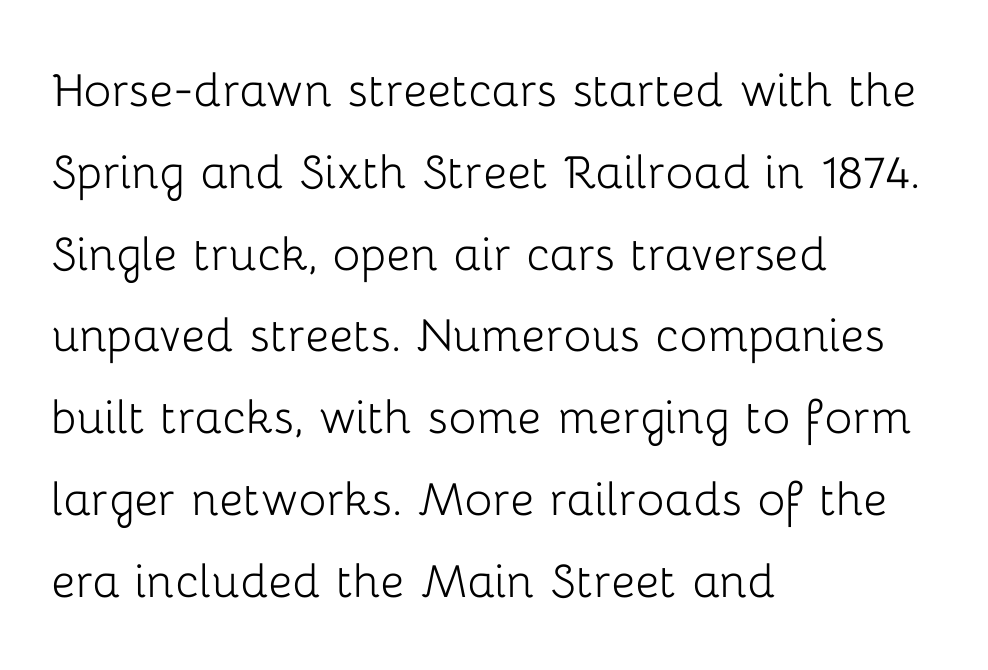
The image shows 58 px light sans-serif type, upright; set left-aligned, normal line spacing (1.41x), normal letter spacing, not underlined; low stroke contrast and a medium x-height.
